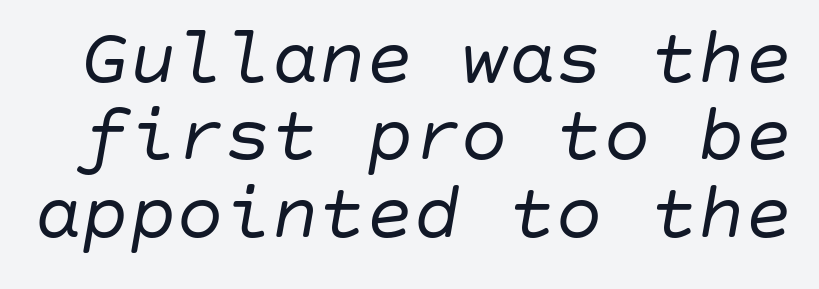
Q: Is the text bold? A: No.
Q: Is the text italic (slanted)? A: Yes, it leans right by about 10 degrees.
Q: Is the text underlined? A: No.
Q: Is the spacing between letters normal or unusually wide? A: Normal.
Q: Is the spacing between lines tight, normal or loose? A: Tight.
Q: Width (condensed, normal, or wide)? A: Normal.
Q: Stroke contrast? A: Low.
Q: x-height? A: Large.
